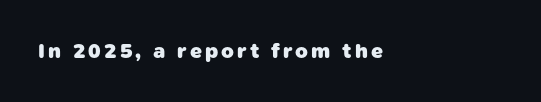
Q: Is the text bold? A: Yes.
Q: Is the text underlined? A: No.
Q: How is the paragraph aligned? A: Left-aligned.
